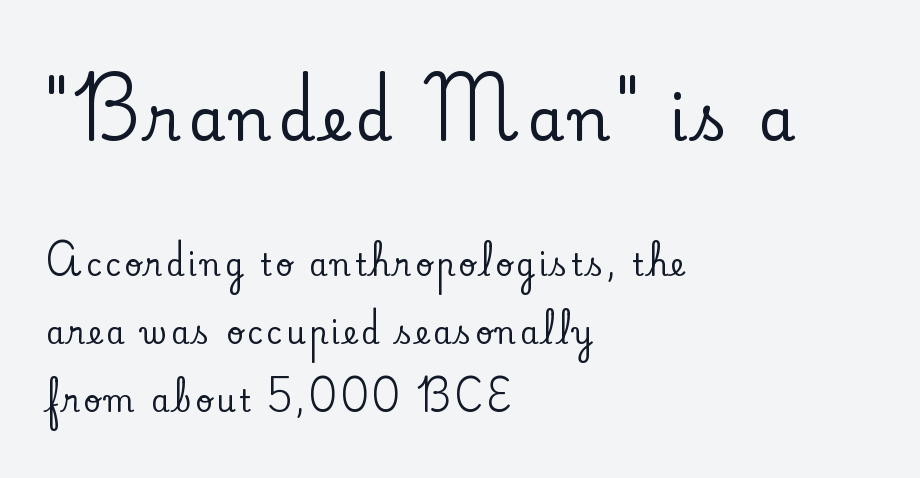
Q: Is the text italic (slanted)? A: No, it is upright.
Q: Is the typeface a serif or a sans-serif typeface? A: Serif.
Q: Is the text underlined? A: No.
Q: How is the paragraph aligned? A: Left-aligned.
Q: Is the spacing between lines tight, normal or loose? A: Loose.
Q: Which block of text is set in a larger size, the first (top) or the second (bottom)? A: The first (top) one.
Q: Width (condensed, normal, or wide)? A: Normal.
Q: Stroke contrast? A: Low.
Q: x-height? A: Small.
Q: Monospaced? A: No.
